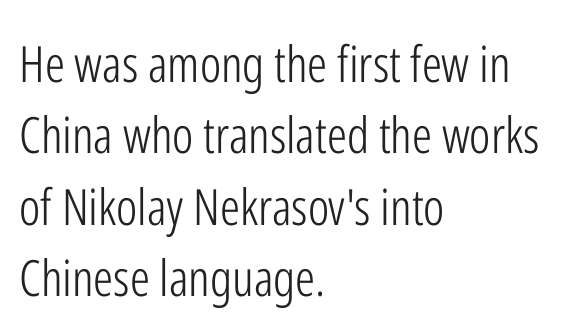
{"serif": "no", "italic": "no", "bold": "no", "weight": "light", "width": "condensed", "stroke_contrast": "low", "x_height": "medium", "monospaced": "no", "underline": "no", "align": "left", "line_spacing": "normal", "line_spacing_ratio": 1.43, "letter_spacing": "normal", "letter_spacing_em": 0.0, "glyph_px": 50}
